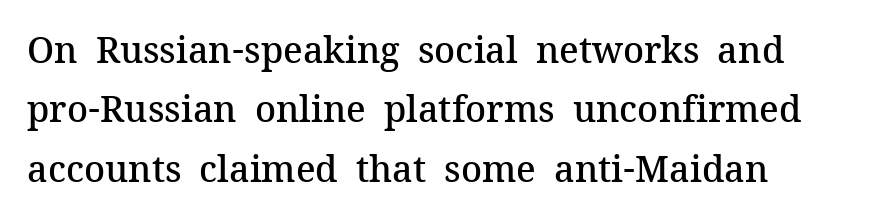
{"serif": "yes", "italic": "no", "bold": "semi", "weight": "semibold", "width": "normal", "stroke_contrast": "medium", "x_height": "medium", "monospaced": "no", "underline": "no", "align": "left", "line_spacing": "normal", "line_spacing_ratio": 1.65, "letter_spacing": "normal", "letter_spacing_em": 0.0, "glyph_px": 36}
